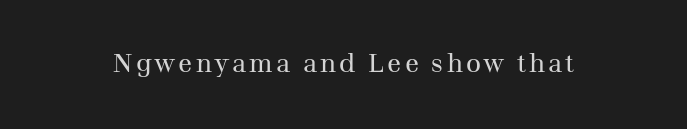
The image shows 26 px text type, upright; set not underlined.
